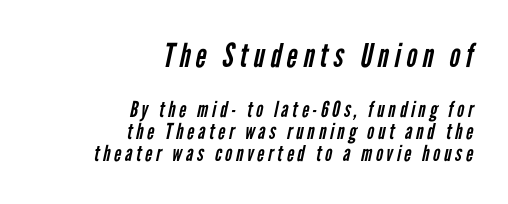
Q: Is the text bold? A: No.
Q: Is the typeface a serif or a sans-serif typeface? A: Sans-serif.
Q: Is the text underlined? A: No.
Q: How is the paragraph aligned? A: Right-aligned.
Q: Is the spacing between lines tight, normal or loose? A: Tight.
Q: Which block of text is set in a larger size, the first (top) or the second (bottom)? A: The first (top) one.
Q: Width (condensed, normal, or wide)? A: Condensed.
Q: Stroke contrast? A: Low.
Q: x-height? A: Medium.
Q: Monospaced? A: No.
